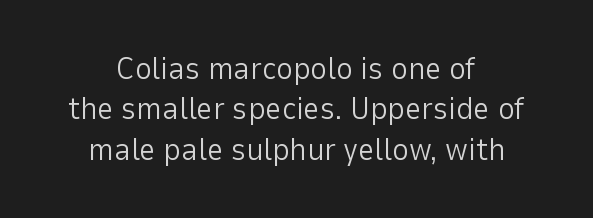
{"serif": "no", "italic": "no", "bold": "no", "weight": "light", "width": "normal", "stroke_contrast": "low", "x_height": "medium", "monospaced": "no", "underline": "no", "align": "center", "line_spacing": "normal", "line_spacing_ratio": 1.26, "letter_spacing": "normal", "letter_spacing_em": 0.0, "glyph_px": 32}
